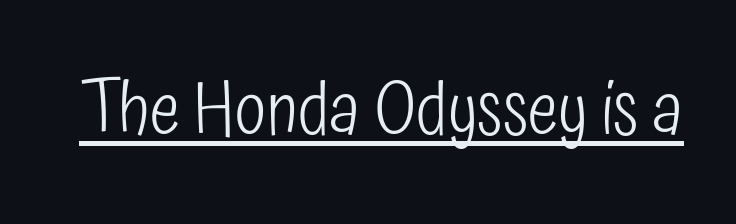
Inter-character spacing is left at the font's built-in metrics. Has an underline been added? It has. Stroke mass is kept to a normal reading level or below. Does the lettering tilt? It doesn't — this is upright.
